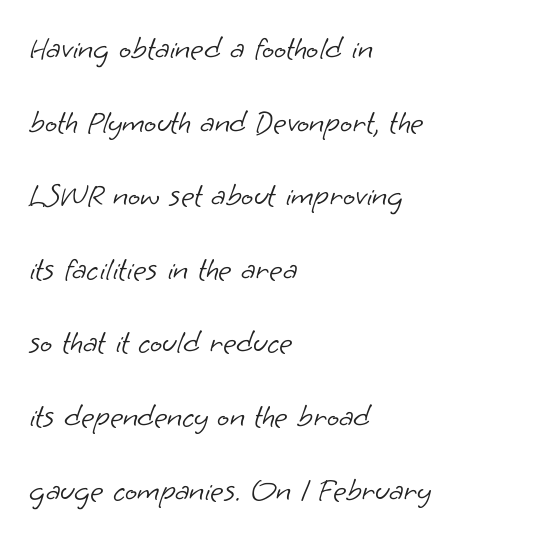
{"serif": "no", "bold": "no", "weight": "light", "width": "normal", "stroke_contrast": "low", "x_height": "small", "monospaced": "no", "underline": "no", "align": "left", "line_spacing": "loose", "line_spacing_ratio": 2.3, "letter_spacing": "normal", "letter_spacing_em": 0.0, "glyph_px": 32}
